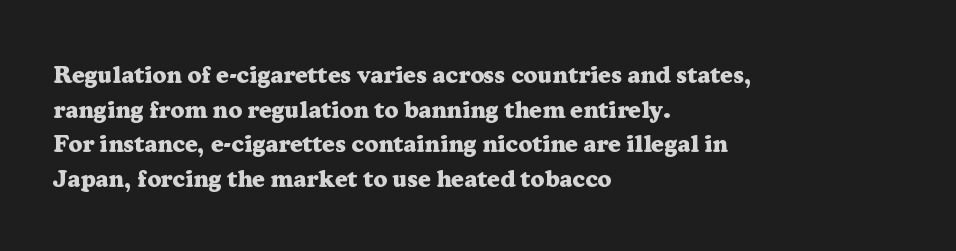
Rule under the text: the space is simply empty. Nothing unusual about the tracking: characters are spaced as the font intends. Leading: standard. This sample uses an upright cut, with every glyph sitting square on the baseline. Set as a true bold cut, around the 700 mark. Line beginnings align vertically; line endings do not.
